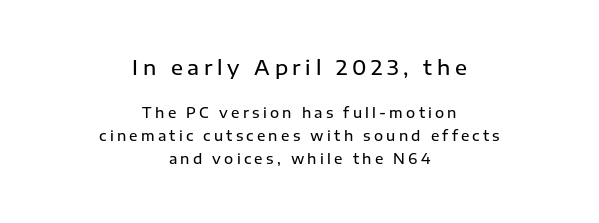
Posture: straight, roman, zero tilt. Horizontal alignment here is central, giving a formal, balanced look. Quick note: interline space is typical. Clear beneath every line of the passage.
